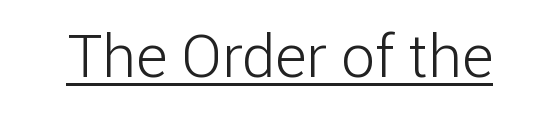
The image shows 60 px light sans-serif type, upright; set normal letter spacing, underlined; low stroke contrast and a medium x-height.
